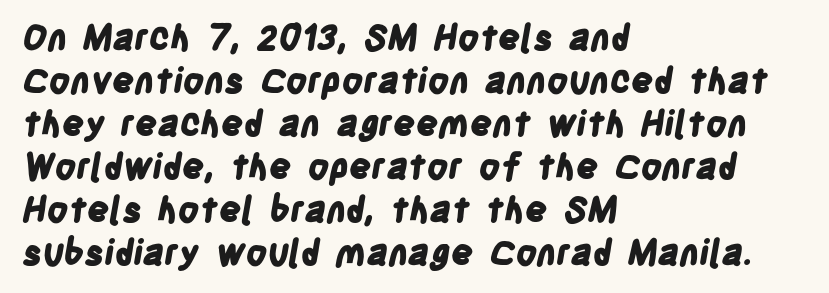
Character widths vary here, with narrow letters taking less room than wide ones. Short note: letters normally spaced. The setting favours the left margin, as ordinary paragraphs usually do. Every letter is thick-stroked: bold, no question. Stroke terminals: plain, sans-serif. Clear beneath every line of the passage.
